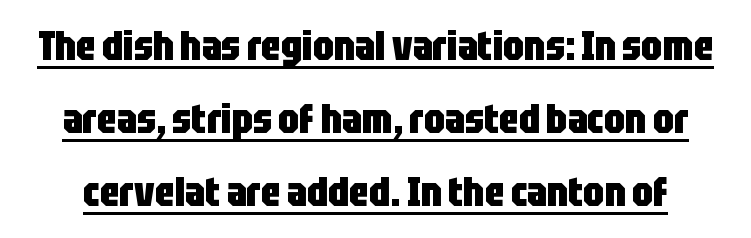
Q: Is the text bold? A: Yes.
Q: Is the text italic (slanted)? A: No, it is upright.
Q: Is the typeface a serif or a sans-serif typeface? A: Sans-serif.
Q: Is the text underlined? A: Yes.
Q: Is the spacing between letters normal or unusually wide? A: Normal.
Q: Width (condensed, normal, or wide)? A: Condensed.
Q: Stroke contrast? A: Low.
Q: x-height? A: Large.
Q: Monospaced? A: No.
